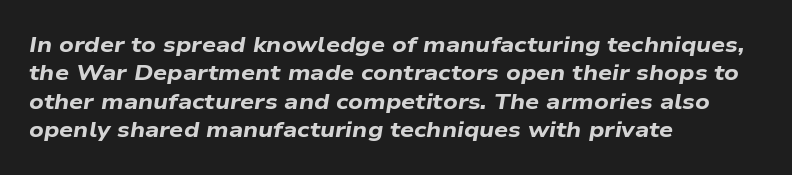
The image shows 22 px bold type, italic (leaning right); set left-aligned, normal line spacing (1.29x), normal letter spacing, not underlined.
